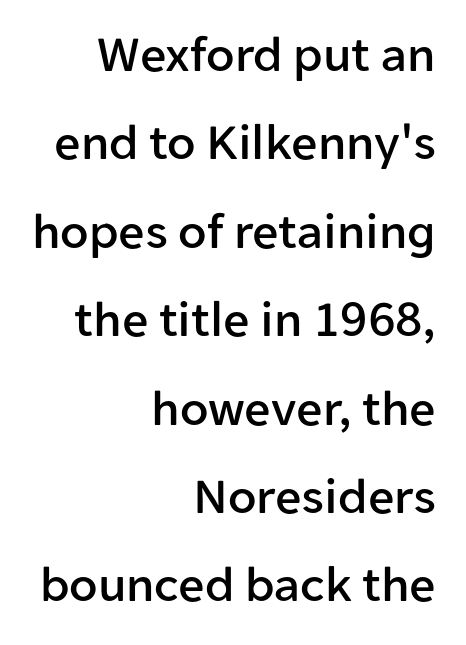
The image shows 52 px sans-serif type, upright; set right-aligned, normal line spacing (1.7x), normal letter spacing, not underlined; low stroke contrast and a medium x-height.
